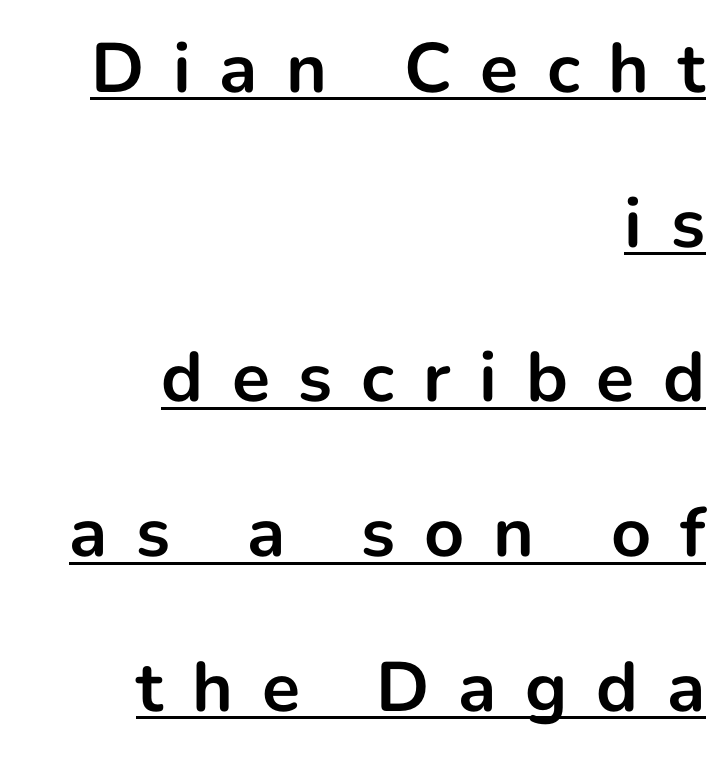
A typesetter would call this heavily tracked-out type. This sample carries an underscore along the baseline area. The space between consecutive lines is lavish. In CSS terms this would be text-align: right. This sample has the flowing, uneven cadence of proportional lettering.
